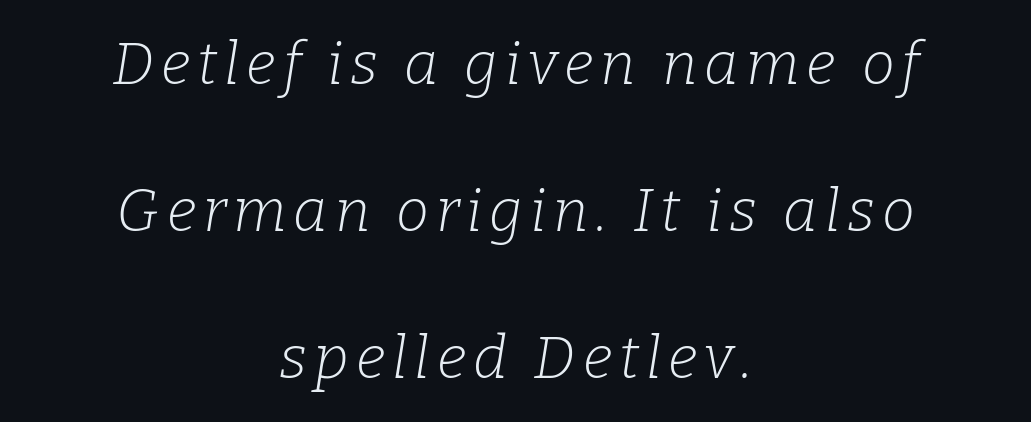
The image shows 59 px light serif type, italic (leaning right); set centered, loose line spacing (2.49x), not underlined; low stroke contrast and a medium x-height.
